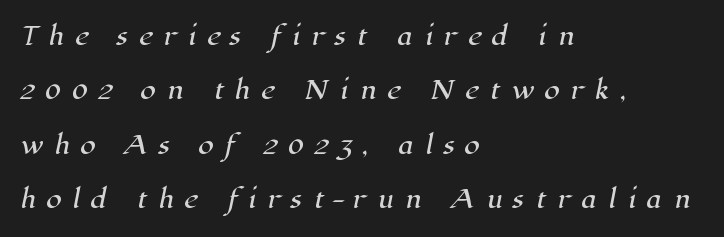
The image shows 25 px text type; set left-aligned, loose line spacing (2.18x), unusually wide letter spacing (+0.41 em), not underlined.
